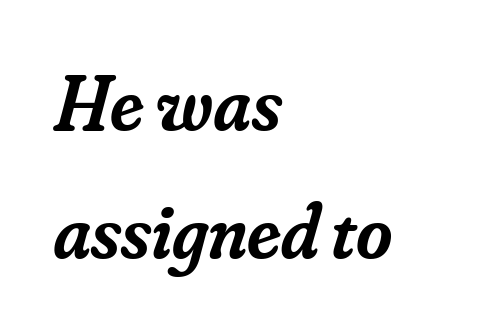
Q: Is the text bold? A: Semi-bold.
Q: Is the text italic (slanted)? A: Yes, it leans right by about 16 degrees.
Q: Is the typeface a serif or a sans-serif typeface? A: Serif.
Q: Is the text underlined? A: No.
Q: How is the paragraph aligned? A: Left-aligned.
Q: Is the spacing between letters normal or unusually wide? A: Normal.
Q: Is the spacing between lines tight, normal or loose? A: Normal.
Q: Width (condensed, normal, or wide)? A: Normal.
Q: Stroke contrast? A: Low.
Q: x-height? A: Small.
Q: Monospaced? A: No.
